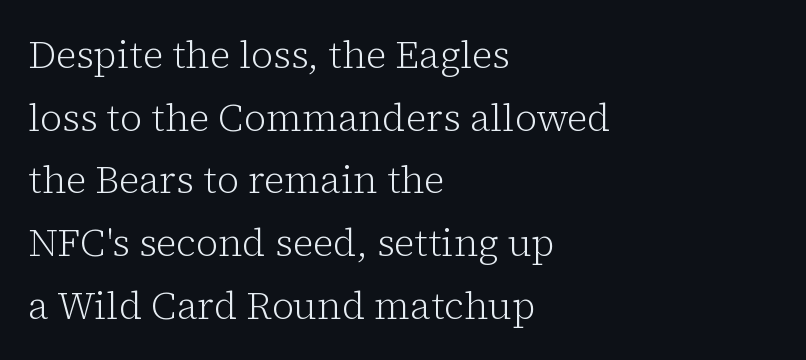
{"serif": "yes", "italic": "no", "bold": "no", "weight": "light", "width": "normal", "stroke_contrast": "low", "x_height": "medium", "monospaced": "no", "underline": "no", "align": "left", "line_spacing": "normal", "line_spacing_ratio": 1.65, "letter_spacing": "normal", "letter_spacing_em": 0.0, "glyph_px": 38}
